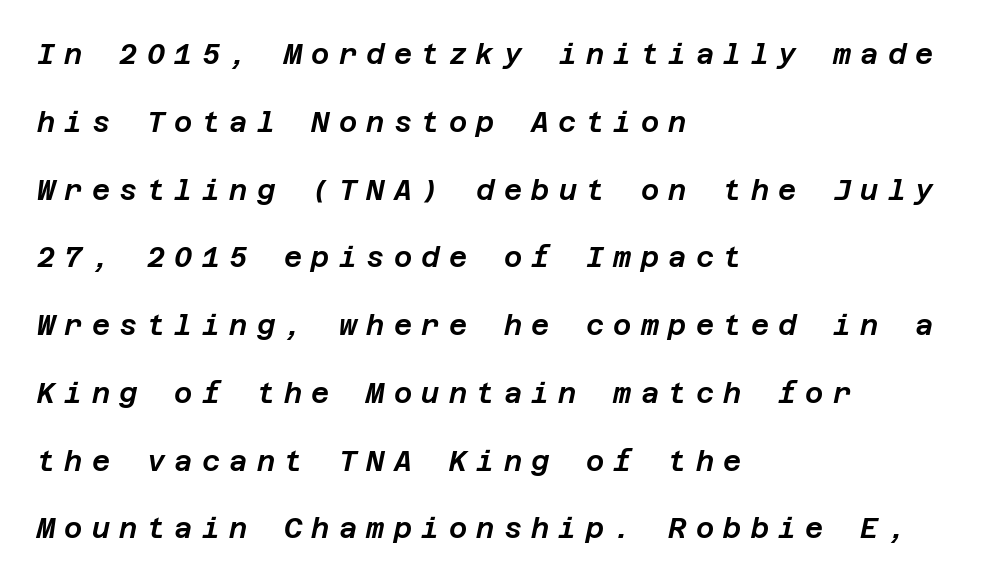
The image shows 28 px text type, italic (leaning right); set left-aligned, loose line spacing (2.42x), unusually wide letter spacing (+0.33 em), not underlined; low stroke contrast and a large x-height.
